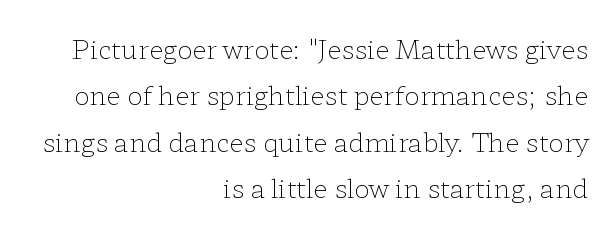
The image shows 26 px text type, upright; set right-aligned, line spacing 1.78x, normal letter spacing, not underlined.
